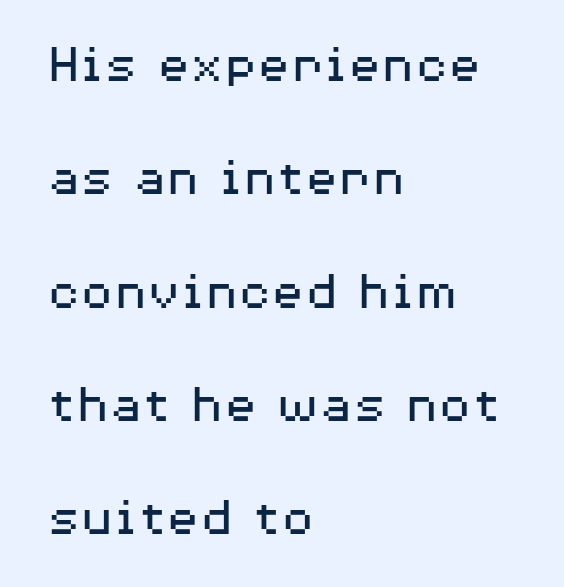
Q: Is the text bold? A: No.
Q: Is the text italic (slanted)? A: No, it is upright.
Q: Is the typeface a serif or a sans-serif typeface? A: Sans-serif.
Q: Is the text underlined? A: No.
Q: How is the paragraph aligned? A: Left-aligned.
Q: Is the spacing between letters normal or unusually wide? A: Normal.
Q: Is the spacing between lines tight, normal or loose? A: Loose.
Q: Width (condensed, normal, or wide)? A: Wide.
Q: Stroke contrast? A: Medium.
Q: x-height? A: Medium.
Q: Monospaced? A: No.
